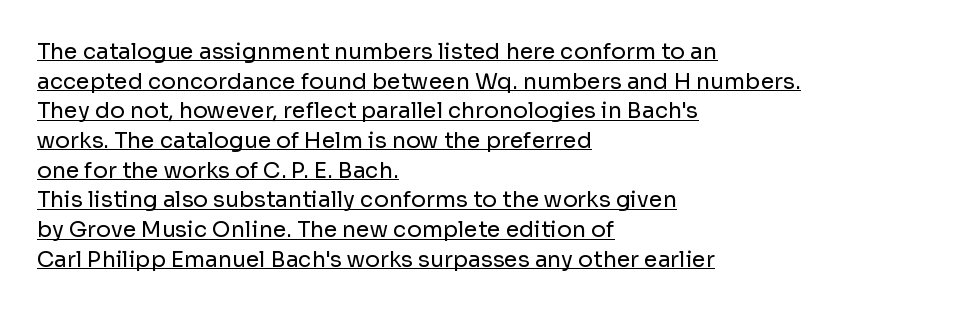
The image shows 22 px text type, upright; set left-aligned, normal line spacing (1.35x), normal letter spacing, underlined.
